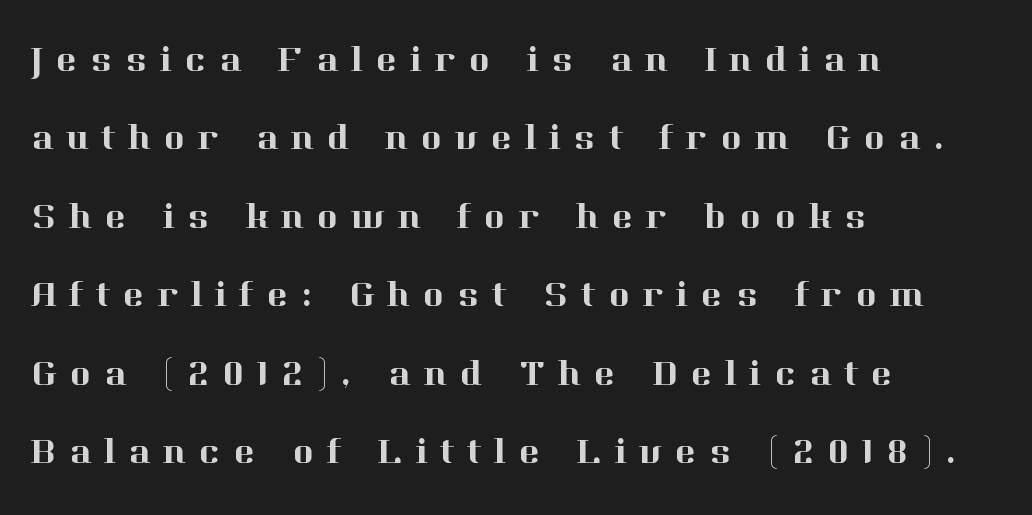
{"serif": "yes", "italic": "no", "width": "normal", "stroke_contrast": "high", "x_height": "medium", "monospaced": "no", "underline": "no", "align": "left", "line_spacing": "loose", "line_spacing_ratio": 2.18, "letter_spacing": "wide", "letter_spacing_em": 0.36, "glyph_px": 36}
